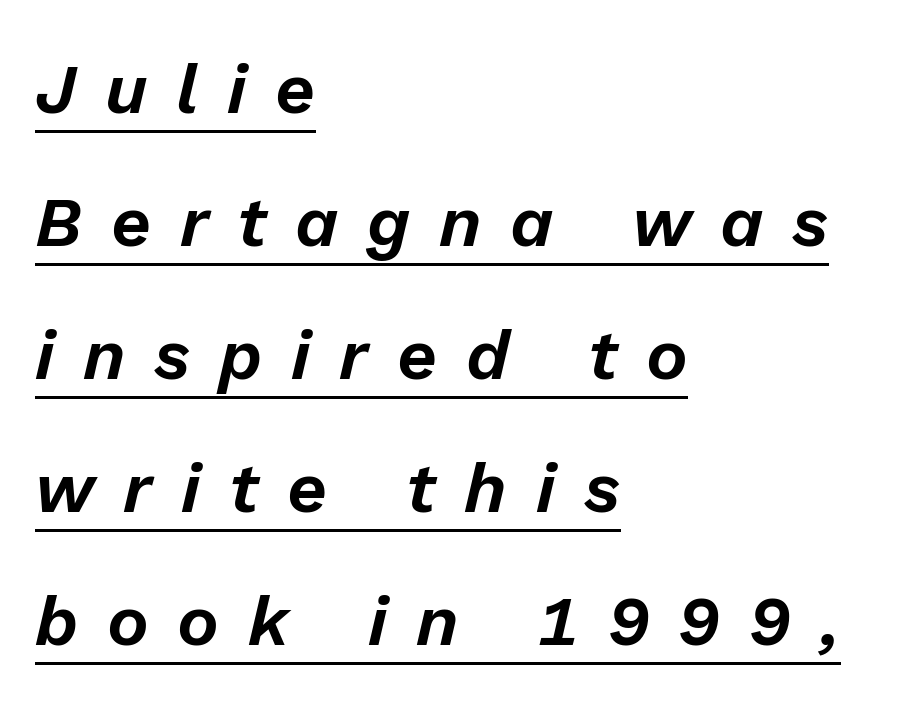
{"italic": "yes", "lean": "right", "slant_degrees": 13, "width": "normal", "stroke_contrast": "low", "x_height": "medium", "monospaced": "no", "underline": "yes", "align": "left", "line_spacing": "loose", "line_spacing_ratio": 1.9, "letter_spacing": "wide", "letter_spacing_em": 0.41, "glyph_px": 70}
